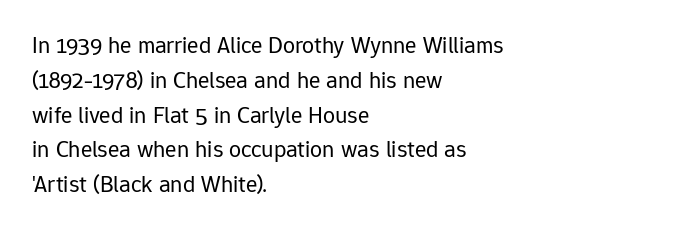
Summary of weight: not heavy and not bold. The passage shown stacks its lines at a standard gap. Upright lettering throughout. Tracking value appears to be zero — textbook default spacing.
